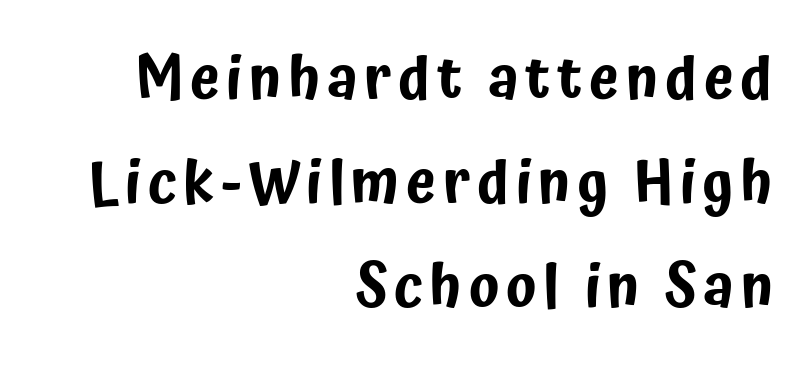
Proportional: the letters do not fall into vertical columns. Each letter's strokes conclude bluntly, with no projecting serifs. A roman cut, with each character standing at attention. The passage shown is not underscored anywhere. Reading down the block, your eye finds every line finishing at a fixed right position.
